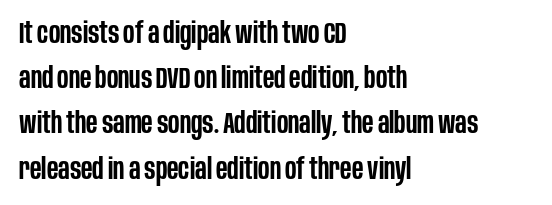
{"serif": "no", "italic": "no", "bold": "semi", "weight": "semibold", "width": "condensed", "stroke_contrast": "low", "x_height": "large", "monospaced": "no", "underline": "no", "align": "left", "line_spacing": "normal", "line_spacing_ratio": 1.56, "letter_spacing": "normal", "letter_spacing_em": 0.0, "glyph_px": 29}
